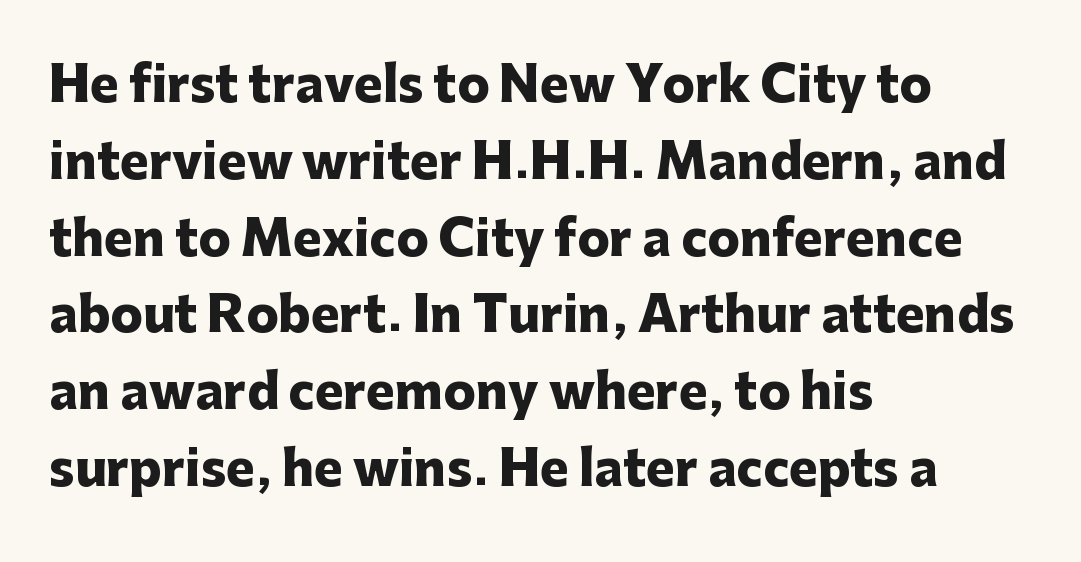
{"serif": "no", "italic": "no", "bold": "yes", "weight": "heavy", "width": "normal", "stroke_contrast": "low", "x_height": "medium", "monospaced": "no", "underline": "no", "align": "left", "line_spacing": "normal", "line_spacing_ratio": 1.6, "letter_spacing": "normal", "letter_spacing_em": 0.0, "glyph_px": 48}
